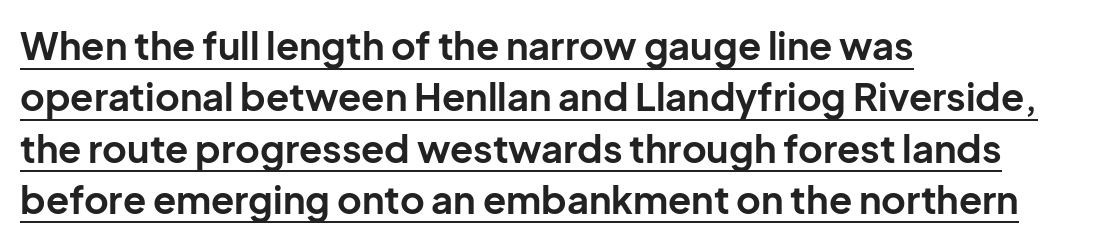
The image shows 38 px bold sans-serif type, upright; set left-aligned, normal line spacing (1.35x), normal letter spacing, underlined; low stroke contrast and a medium x-height.
